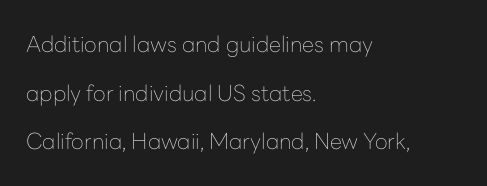
Is the block centered? No — it sits flush against the left margin. Is the letter spacing exaggerated? No — it looks like the ordinary default. The lines are spread far apart with generous leading. Is there any slant? The stems are plumb. Bare-footed words on every line.
